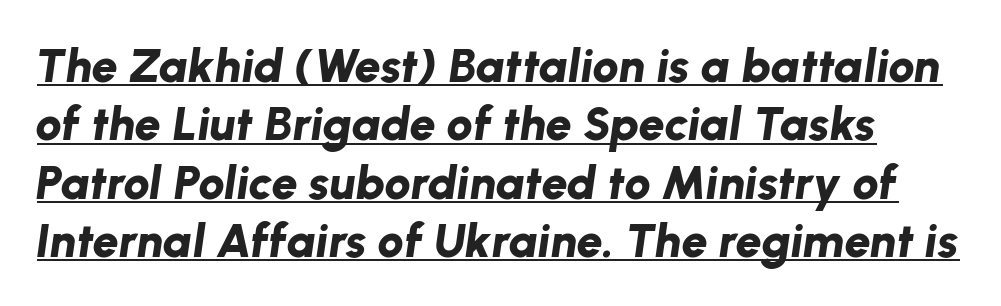
Q: Is the text bold? A: Yes.
Q: Is the text italic (slanted)? A: Yes, it leans right by about 8 degrees.
Q: Is the text underlined? A: Yes.
Q: Is the spacing between letters normal or unusually wide? A: Normal.
Q: Width (condensed, normal, or wide)? A: Normal.
Q: Stroke contrast? A: Low.
Q: x-height? A: Medium.
Q: Monospaced? A: No.
